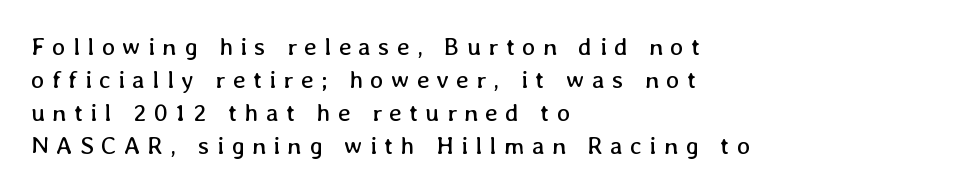
Q: Is the text bold? A: No.
Q: Is the text italic (slanted)? A: No, it is upright.
Q: Is the text underlined? A: No.
Q: How is the paragraph aligned? A: Left-aligned.
Q: Is the spacing between letters normal or unusually wide? A: Unusually wide.
Q: Is the spacing between lines tight, normal or loose? A: Normal.
